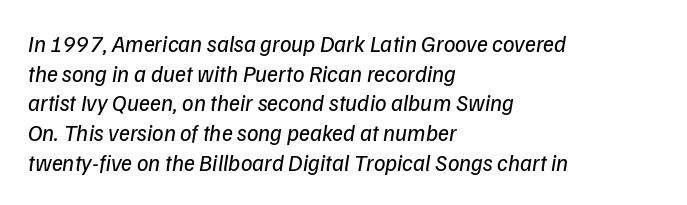
Here the glyphs are tracked normally, forming tight word shapes. Interline gaps are of average width in this sample. Underlining? Definitely not there. Nothing heavy about these letters — not bold at all. A student would call this left alignment; a typographer would say flush left, rag right.
